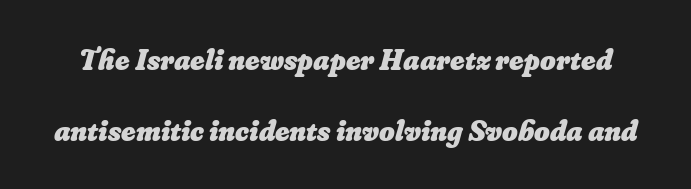
The image shows 30 px heavy type; set loose line spacing (2.36x), normal letter spacing, not underlined; low stroke contrast and a small x-height.
